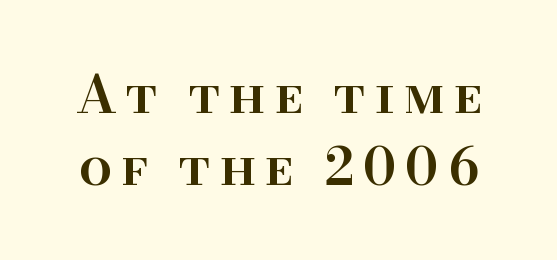
Honestly, the row spacing looks completely unremarkable. The typesetting leans somewhat heavy: a semibold. Anything drawn beneath the words? Only blank space. Serifs: yes, visible at the terminals of the letterforms. Style check: upright.
